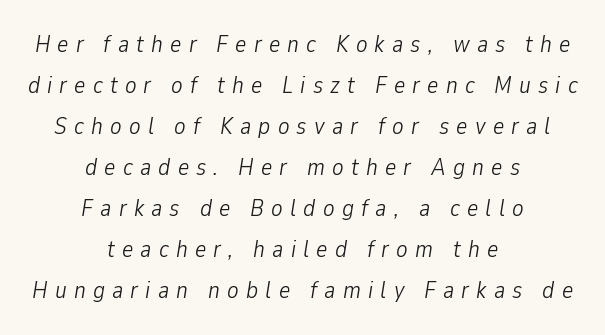
Q: Is the text bold? A: No.
Q: Is the text italic (slanted)? A: Yes, it leans right by about 9 degrees.
Q: Is the text underlined? A: No.
Q: How is the paragraph aligned? A: Centered.
Q: Is the spacing between letters normal or unusually wide? A: Unusually wide.
